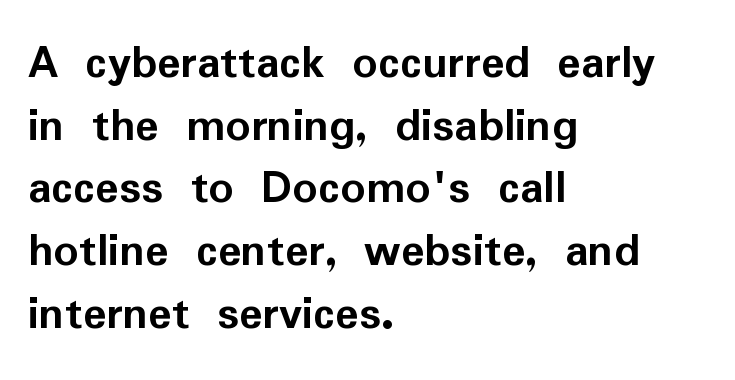
Q: Is the text bold? A: Yes.
Q: Is the text italic (slanted)? A: No, it is upright.
Q: Is the typeface a serif or a sans-serif typeface? A: Sans-serif.
Q: Is the text underlined? A: No.
Q: How is the paragraph aligned? A: Left-aligned.
Q: Is the spacing between letters normal or unusually wide? A: Normal.
Q: Is the spacing between lines tight, normal or loose? A: Normal.
Q: Width (condensed, normal, or wide)? A: Normal.
Q: Stroke contrast? A: Low.
Q: x-height? A: Medium.
Q: Monospaced? A: No.
